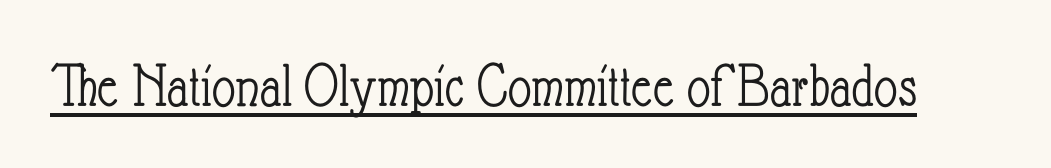
What stands out about the letter spacing? Nothing — it is the standard amount. This is not heavy type; no bold has been used. You could not count columns in this text — the font is proportionally spaced. Notice how a bar underscores the lettering throughout.
